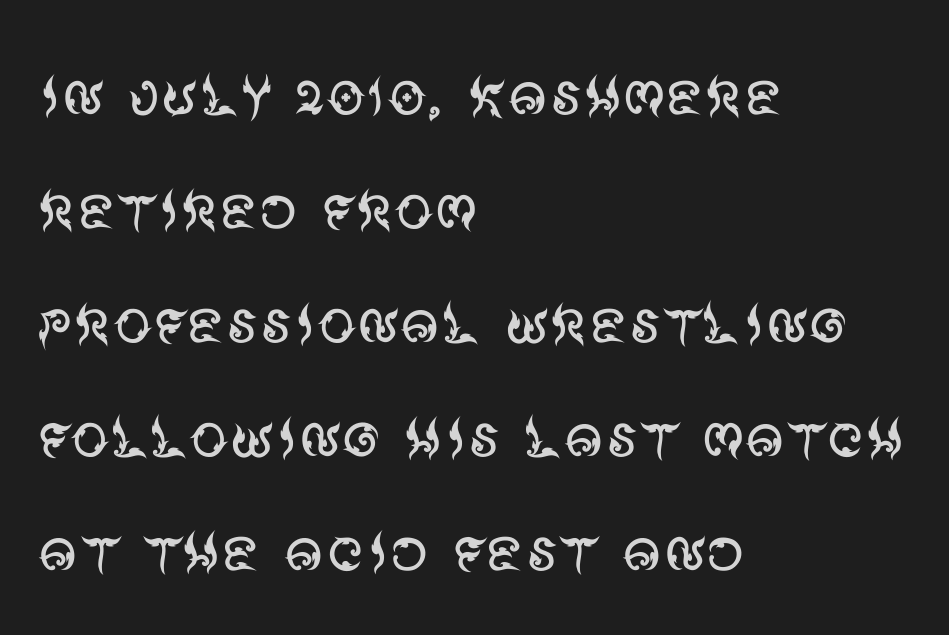
{"serif": "no", "italic": "no", "bold": "no", "weight": "regular", "width": "normal", "stroke_contrast": "medium", "x_height": "large", "monospaced": "no", "underline": "no", "align": "left", "line_spacing": "normal", "line_spacing_ratio": 1.5, "letter_spacing": "normal", "letter_spacing_em": 0.0, "glyph_px": 76}
